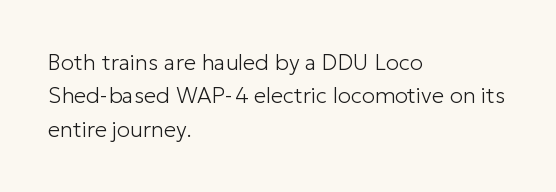
Summary of vertical rhythm: regular, with standard interline spacing. No extra ink here — the face is not bold. Quick note: not italic, upright. Horizontal alignment here is leftward, the default for most running prose.
